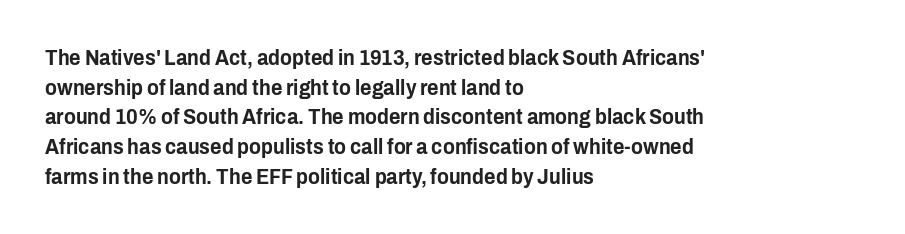
{"italic": "no", "underline": "no", "align": "left", "line_spacing": "normal", "line_spacing_ratio": 1.35, "letter_spacing": "normal", "letter_spacing_em": 0.0, "glyph_px": 22}
